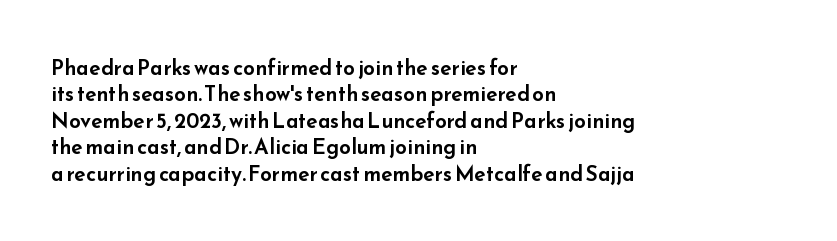
Q: Is the text italic (slanted)? A: No, it is upright.
Q: Is the text underlined? A: No.
Q: How is the paragraph aligned? A: Left-aligned.
Q: Is the spacing between letters normal or unusually wide? A: Normal.
Q: Is the spacing between lines tight, normal or loose? A: Normal.
